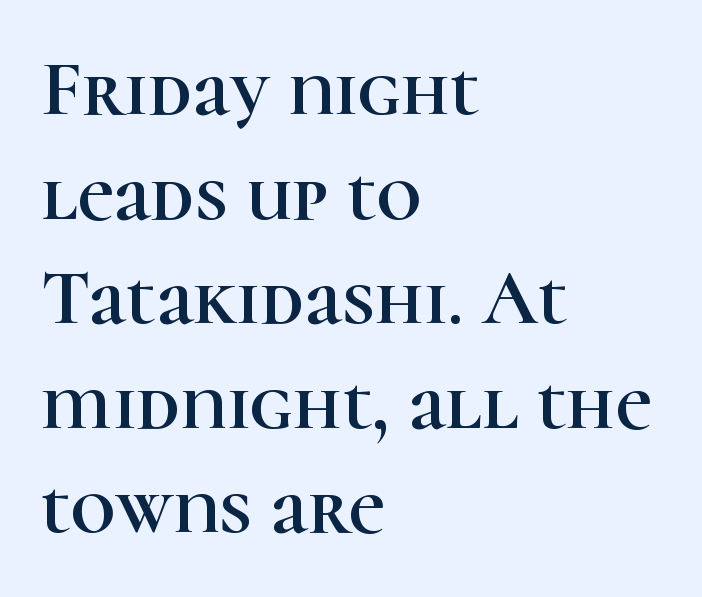
Regarding leading, the lines here are spaced in the standard way. Is this a sans? No — the strokes have serifs. This is the regular roman posture of the typeface. A typesetter would call this proportional, since set widths differ per character. Descenders are the only things crossing below the line.
